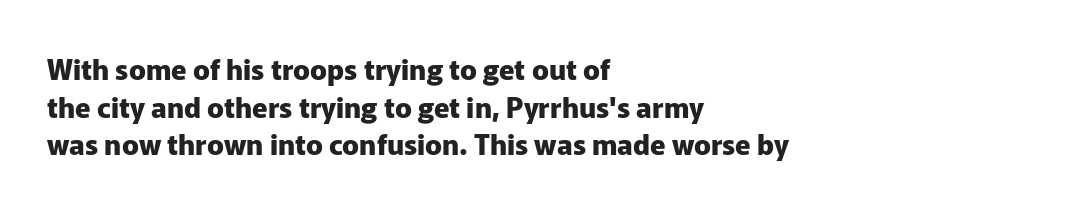
The image shows 28 px heavy sans-serif type, upright; set left-aligned, normal line spacing (1.34x), normal letter spacing, not underlined; low stroke contrast and a medium x-height.
